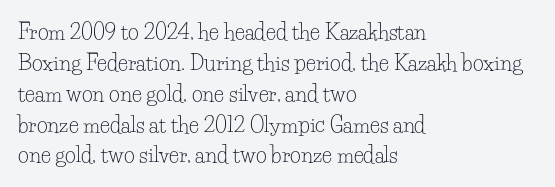
{"italic": "no", "bold": "no", "underline": "no", "align": "left", "line_spacing": "normal", "line_spacing_ratio": 1.47, "letter_spacing": "normal", "letter_spacing_em": 0.0, "glyph_px": 21}
